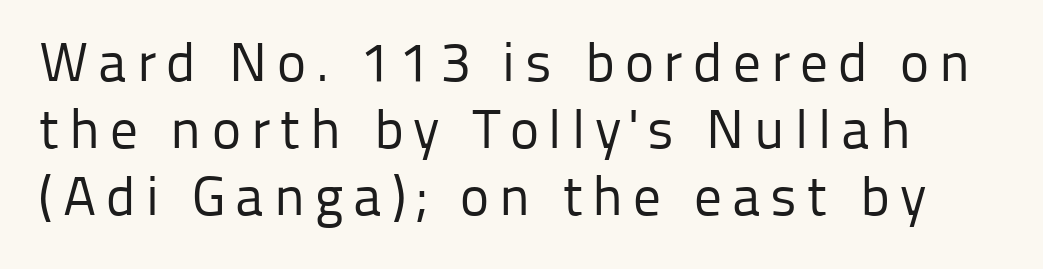
{"serif": "no", "italic": "no", "bold": "no", "weight": "regular", "width": "normal", "stroke_contrast": "low", "x_height": "medium", "monospaced": "no", "underline": "no", "line_spacing_ratio": 1.22, "glyph_px": 55}
